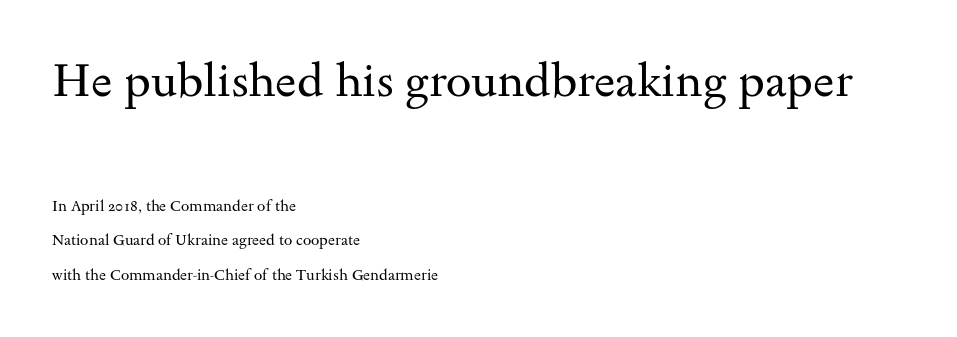
Each letter keeps its own natural width here, so spacing adapts to shape. These lines stack with their left ends in a neat column. Notice the wide empty band between every row — that's loose leading. The space directly below the letters is spotless. The more generous point size was reserved for the upper chunk. Are there feet on the stems? There are — it's a serif.
